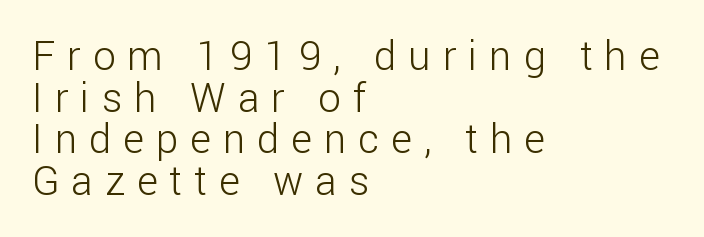
The image shows 40 px light sans-serif type, upright; set left-aligned, tight line spacing (1.04x), unusually wide letter spacing (+0.3 em), not underlined; low stroke contrast and a medium x-height.
